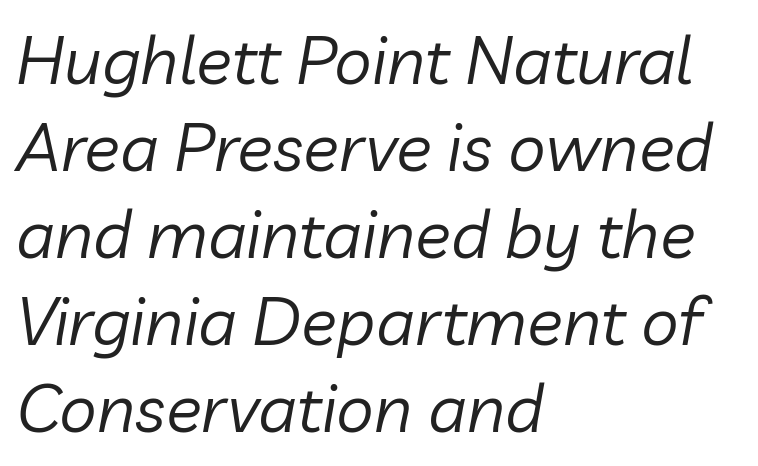
Q: Is the text bold? A: No.
Q: Is the text italic (slanted)? A: Yes, it leans right by about 10 degrees.
Q: Is the text underlined? A: No.
Q: How is the paragraph aligned? A: Left-aligned.
Q: Is the spacing between letters normal or unusually wide? A: Normal.
Q: Is the spacing between lines tight, normal or loose? A: Normal.
Q: Width (condensed, normal, or wide)? A: Normal.
Q: Stroke contrast? A: Low.
Q: x-height? A: Medium.
Q: Monospaced? A: No.
